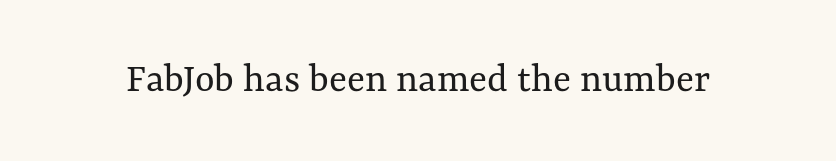
Q: Is the text bold? A: No.
Q: Is the text italic (slanted)? A: No, it is upright.
Q: Is the text underlined? A: No.
Q: Is the spacing between letters normal or unusually wide? A: Normal.
Q: Width (condensed, normal, or wide)? A: Normal.
Q: Stroke contrast? A: Medium.
Q: x-height? A: Medium.
Q: Monospaced? A: No.
